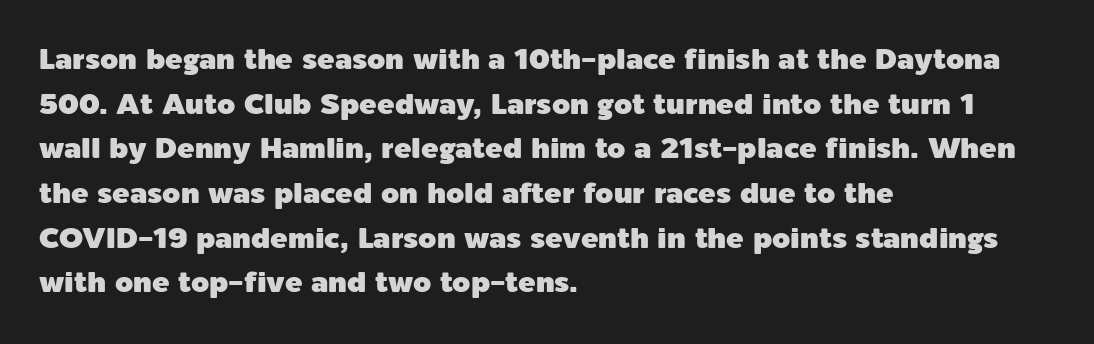
This rendering leaves character spacing at its baseline value. The passage shown is typed in a proportional face where columns would drift. These lines stack with their left ends in a neat column. Horizontal bands of white between lines are of average thickness. Italic? Not at all — the glyphs are vertical.
